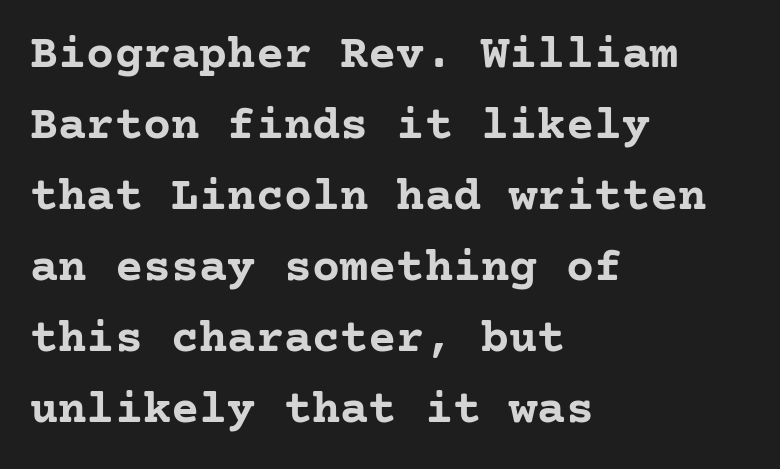
The image shows 47 px semibold serif type, upright; set left-aligned, normal line spacing (1.51x), normal letter spacing, not underlined; low stroke contrast and a medium x-height.
